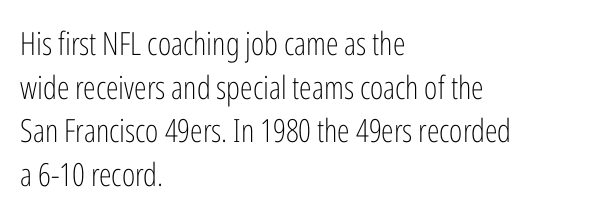
Q: Is the text bold? A: No.
Q: Is the text italic (slanted)? A: No, it is upright.
Q: Is the typeface a serif or a sans-serif typeface? A: Sans-serif.
Q: Is the text underlined? A: No.
Q: How is the paragraph aligned? A: Left-aligned.
Q: Is the spacing between letters normal or unusually wide? A: Normal.
Q: Is the spacing between lines tight, normal or loose? A: Normal.
Q: Width (condensed, normal, or wide)? A: Condensed.
Q: Stroke contrast? A: Low.
Q: x-height? A: Medium.
Q: Monospaced? A: No.
